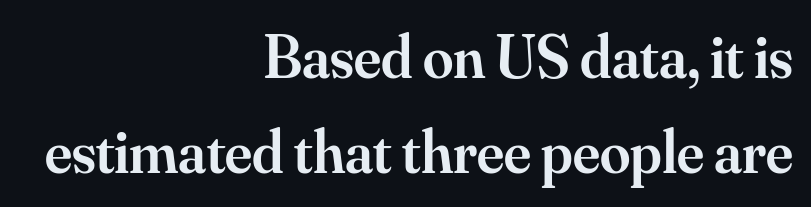
{"serif": "yes", "italic": "no", "bold": "semi", "weight": "semibold", "width": "normal", "stroke_contrast": "medium", "x_height": "small", "monospaced": "no", "underline": "no", "align": "right", "line_spacing": "normal", "line_spacing_ratio": 1.55, "letter_spacing": "normal", "letter_spacing_em": 0.0, "glyph_px": 61}
